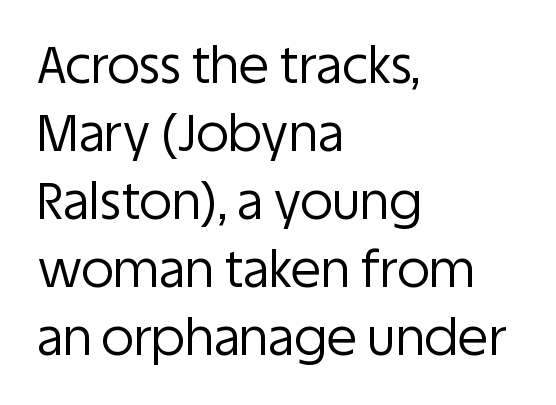
The image shows 50 px regular-weight sans-serif type, upright; set left-aligned, normal line spacing (1.36x), normal letter spacing, not underlined; low stroke contrast and a large x-height.
